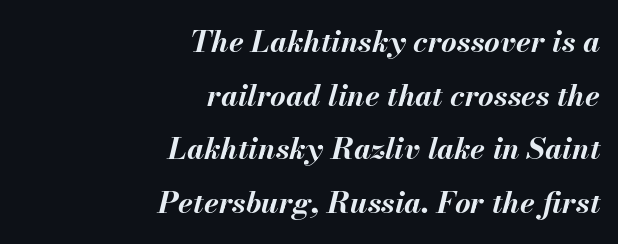
The image shows 30 px bold type, italic (leaning right); set right-aligned, line spacing 1.79x, normal letter spacing, not underlined; medium stroke contrast and a small x-height.
